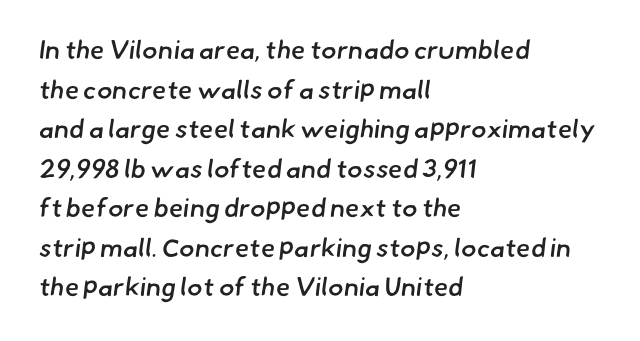
The image shows 26 px text type; set left-aligned, normal line spacing (1.52x), normal letter spacing, not underlined.
